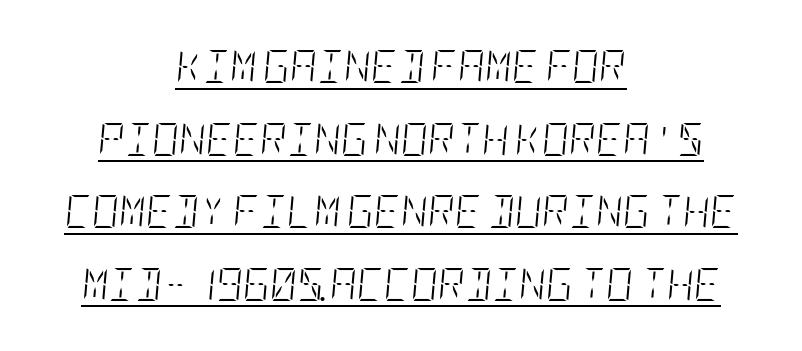
The image shows 33 px light, condensed type, italic (leaning right); set centered, loose line spacing (2.2x), normal letter spacing, underlined; low stroke contrast and a large x-height.
